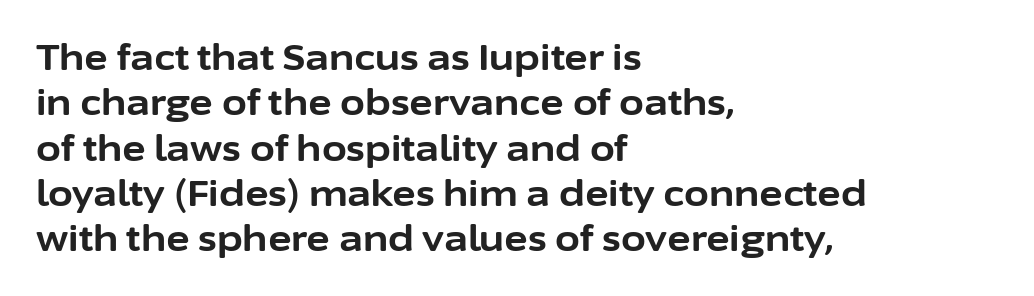
Think of a printed novel: that variable character pitch is what you see here. This rendering features lettering with no underline. Honestly, the row spacing looks completely unremarkable. Plenty of ink on the page — the face is bold.
